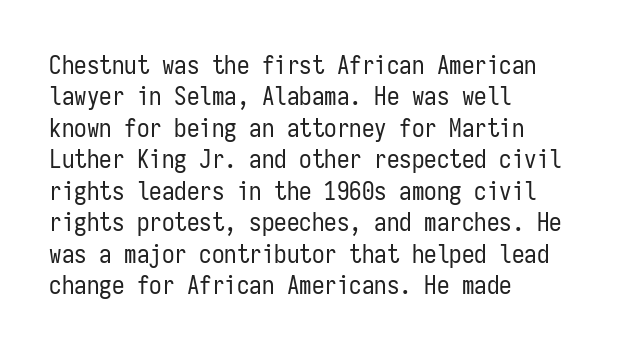
No letter is thick-stroked: the sample isn't bold. This is roman type, the default non-slanted kind. One glance says typical: line gaps are just what's usual. Plain, unruled lines of type. This sample is left-justified, so line endings fall wherever the words run out.
